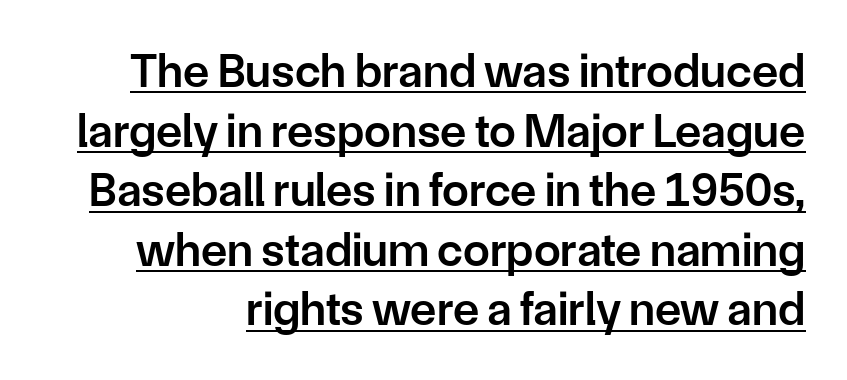
Q: Is the text bold? A: Semi-bold.
Q: Is the text italic (slanted)? A: No, it is upright.
Q: Is the typeface a serif or a sans-serif typeface? A: Sans-serif.
Q: Is the text underlined? A: Yes.
Q: Is the spacing between letters normal or unusually wide? A: Normal.
Q: Width (condensed, normal, or wide)? A: Normal.
Q: Stroke contrast? A: Low.
Q: x-height? A: Medium.
Q: Monospaced? A: No.
